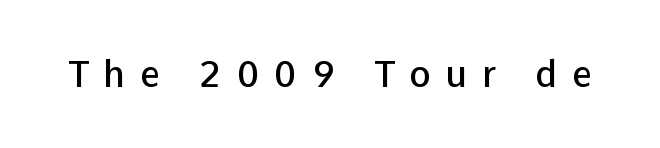
Q: Is the text bold? A: Semi-bold.
Q: Is the text italic (slanted)? A: No, it is upright.
Q: Is the typeface a serif or a sans-serif typeface? A: Sans-serif.
Q: Is the text underlined? A: No.
Q: Is the spacing between letters normal or unusually wide? A: Unusually wide.
Q: Width (condensed, normal, or wide)? A: Normal.
Q: Stroke contrast? A: Low.
Q: x-height? A: Medium.
Q: Monospaced? A: No.
